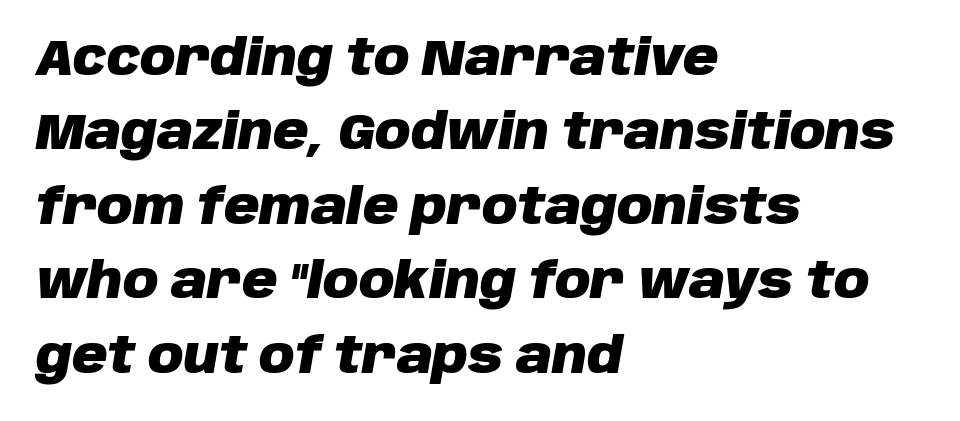
Q: Is the text bold? A: Yes.
Q: Is the text italic (slanted)? A: Yes, it leans right by about 10 degrees.
Q: Is the text underlined? A: No.
Q: How is the paragraph aligned? A: Left-aligned.
Q: Is the spacing between letters normal or unusually wide? A: Normal.
Q: Is the spacing between lines tight, normal or loose? A: Normal.
Q: Width (condensed, normal, or wide)? A: Normal.
Q: Stroke contrast? A: Low.
Q: x-height? A: Large.
Q: Monospaced? A: No.
